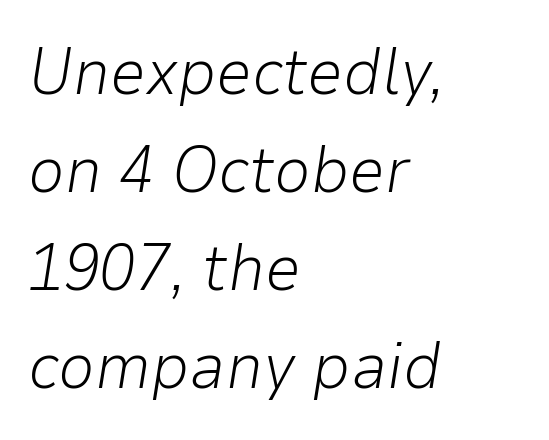
Q: Is the text bold? A: No.
Q: Is the text italic (slanted)? A: Yes, it leans right by about 9 degrees.
Q: Is the text underlined? A: No.
Q: How is the paragraph aligned? A: Left-aligned.
Q: Is the spacing between letters normal or unusually wide? A: Normal.
Q: Is the spacing between lines tight, normal or loose? A: Normal.
Q: Width (condensed, normal, or wide)? A: Normal.
Q: Stroke contrast? A: Low.
Q: x-height? A: Medium.
Q: Monospaced? A: No.
